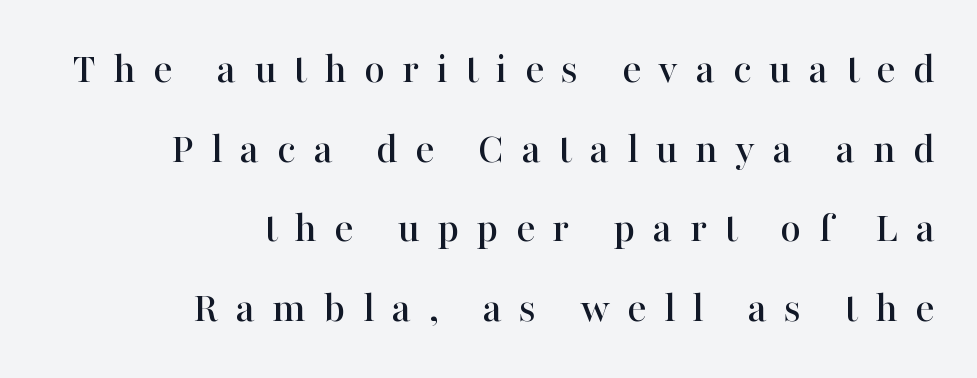
{"serif": "yes", "italic": "no", "width": "normal", "stroke_contrast": "high", "x_height": "medium", "monospaced": "no", "underline": "no", "align": "right", "line_spacing_ratio": 1.77, "letter_spacing": "wide", "letter_spacing_em": 0.38, "glyph_px": 45}
